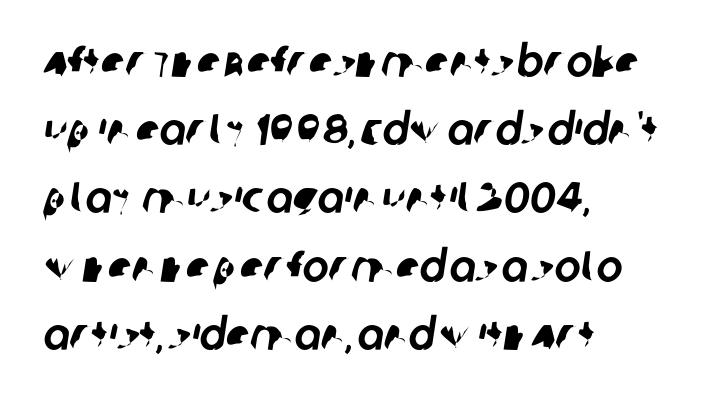
The words here are not underlined. The horizontal fit of the characters is conventional and even. Is this a fixed-width face? No — the glyphs have proportional, varying widths. Nothing sits at the stroke ends, so this counts as sans-serif. If you measured baseline to baseline, you'd find a middling distance.
